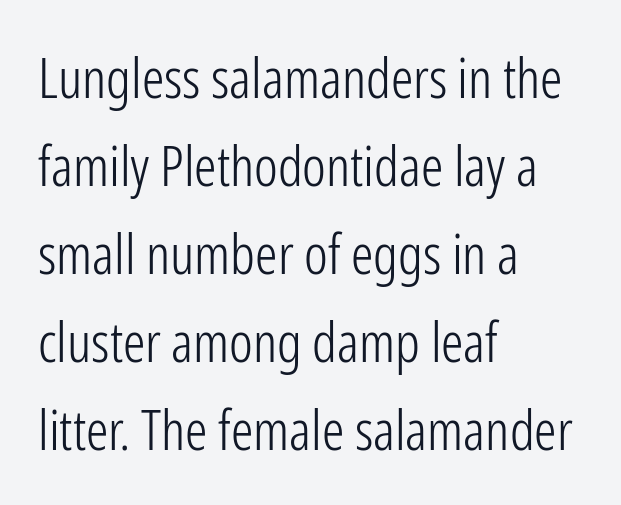
The image shows 56 px light, condensed sans-serif type, upright; set left-aligned, normal line spacing (1.57x), normal letter spacing, not underlined; low stroke contrast and a medium x-height.
